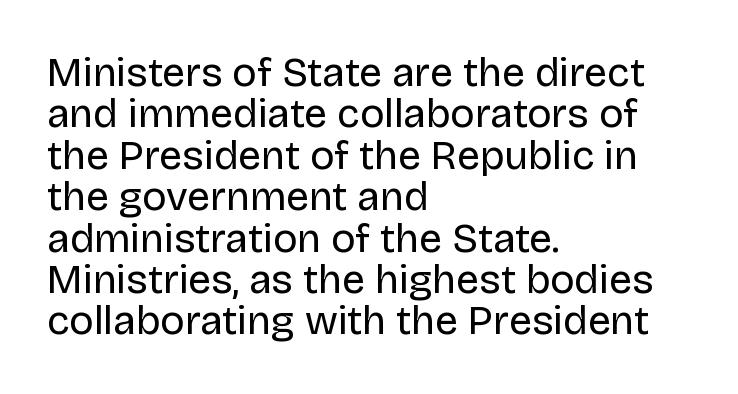
The words here are not underlined. Nope, not italic — everything's standing straight. Spacing between characters is what you'd get straight out of the box. Whoever set this chose condensed vertical rhythm over breathing room. These lines are composed in type without serifs. Leftover space on each line is placed entirely after the last word.
